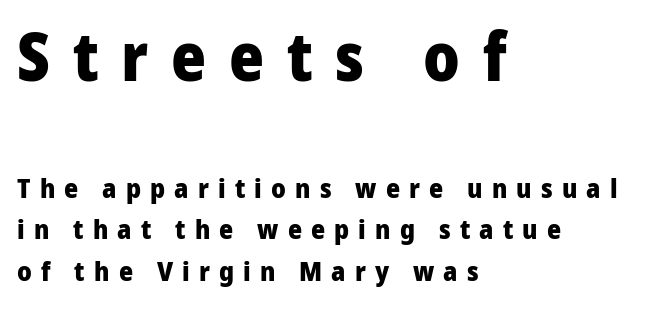
The image shows 67 px heavy sans-serif type, upright; set left-aligned, normal line spacing (1.52x), unusually wide letter spacing (+0.34 em), not underlined; the first (top) block is 2.48x larger; low stroke contrast and a medium x-height.
